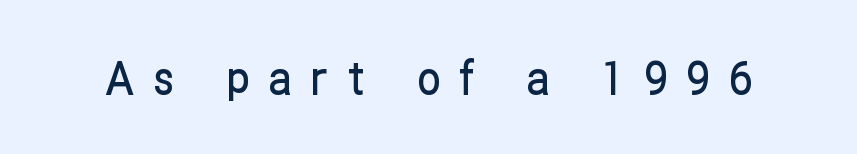
The image shows 47 px condensed sans-serif type, upright; set unusually wide letter spacing (+0.4 em), not underlined; low stroke contrast and a medium x-height.
